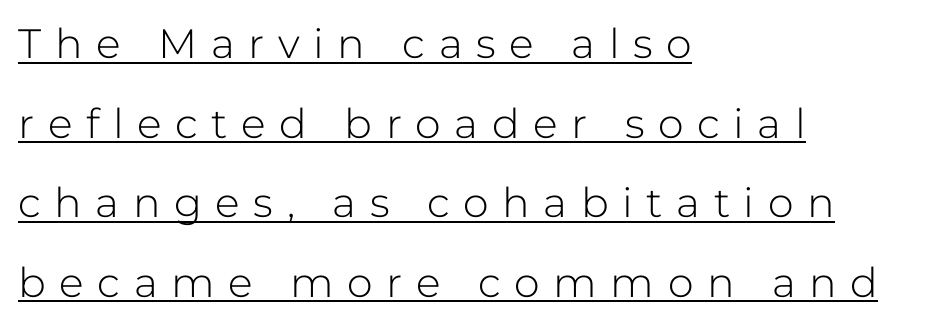
{"serif": "no", "italic": "no", "bold": "no", "weight": "light", "width": "normal", "stroke_contrast": "low", "x_height": "medium", "monospaced": "no", "underline": "yes", "align": "left", "line_spacing": "loose", "line_spacing_ratio": 1.94, "letter_spacing": "wide", "letter_spacing_em": 0.33, "glyph_px": 41}
